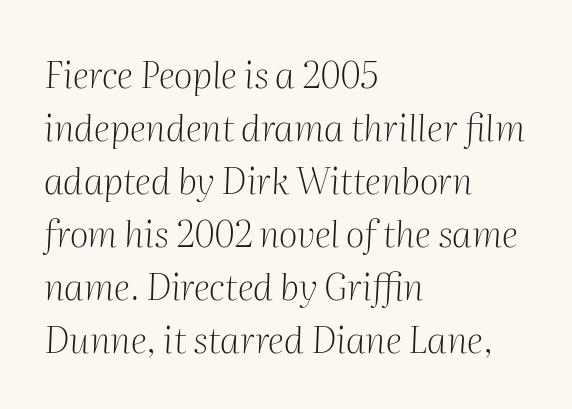
Q: Is the text bold? A: No.
Q: Is the text italic (slanted)? A: Yes, it leans right by about 2 degrees.
Q: Is the typeface a serif or a sans-serif typeface? A: Serif.
Q: Is the text underlined? A: No.
Q: How is the paragraph aligned? A: Left-aligned.
Q: Is the spacing between letters normal or unusually wide? A: Normal.
Q: Is the spacing between lines tight, normal or loose? A: Normal.
Q: Width (condensed, normal, or wide)? A: Normal.
Q: Stroke contrast? A: Medium.
Q: x-height? A: Medium.
Q: Monospaced? A: No.
